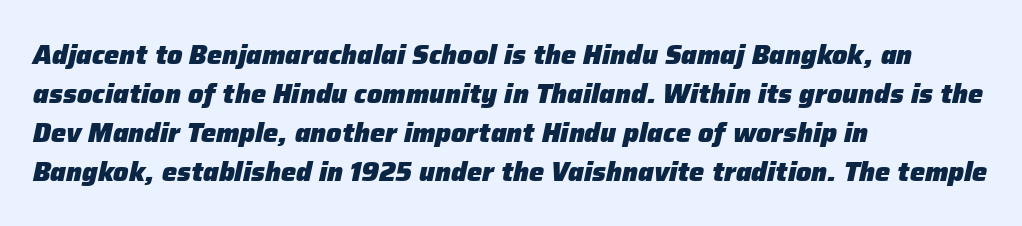
Q: Is the text bold? A: Yes.
Q: Is the text italic (slanted)? A: Yes, it leans right by about 12 degrees.
Q: Is the text underlined? A: No.
Q: How is the paragraph aligned? A: Left-aligned.
Q: Is the spacing between letters normal or unusually wide? A: Normal.
Q: Is the spacing between lines tight, normal or loose? A: Normal.
